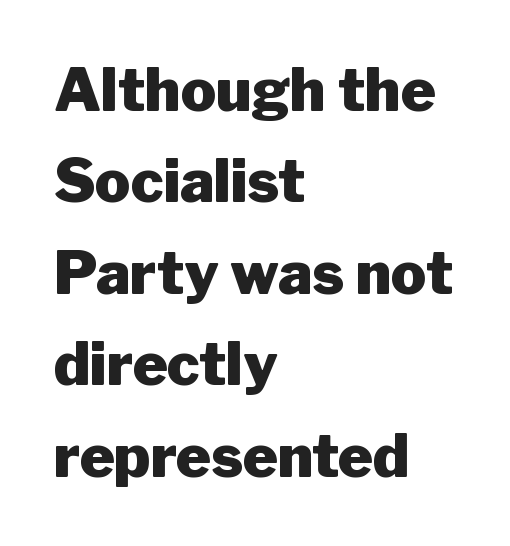
The glyphs have the mass of a bold cut. The rendering uses natural spacing where letterforms have individual widths. In terms of leading, this rendering sits right in the middle. The paragraph has a hard left edge and a soft right edge.
